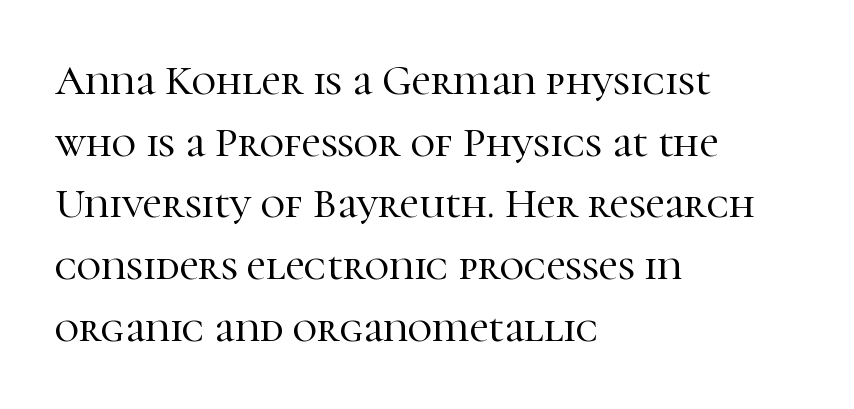
Q: Is the text italic (slanted)? A: No, it is upright.
Q: Is the typeface a serif or a sans-serif typeface? A: Serif.
Q: Is the text underlined? A: No.
Q: How is the paragraph aligned? A: Left-aligned.
Q: Is the spacing between letters normal or unusually wide? A: Normal.
Q: Is the spacing between lines tight, normal or loose? A: Normal.
Q: Width (condensed, normal, or wide)? A: Normal.
Q: Stroke contrast? A: High.
Q: x-height? A: Medium.
Q: Monospaced? A: No.
